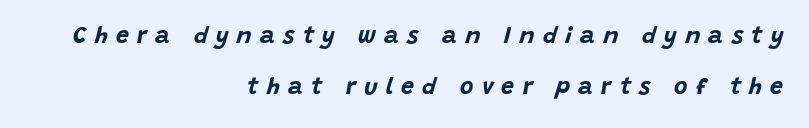
The image shows 23 px bold type, italic (leaning right); set right-aligned, loose line spacing (2.23x), unusually wide letter spacing (+0.36 em), not underlined.
